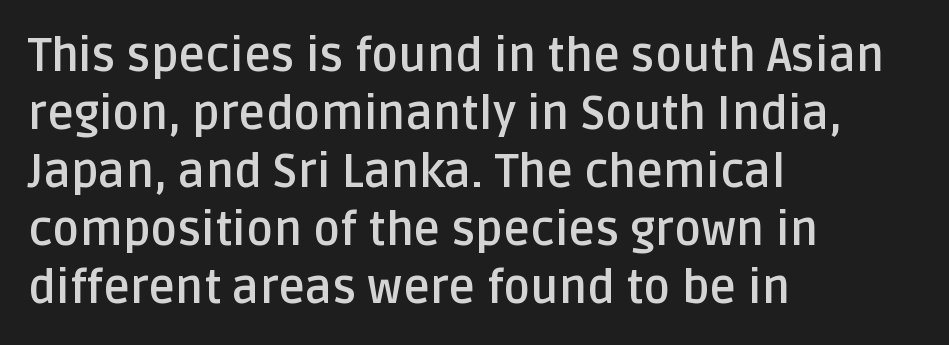
The compositor pushed each line to the left boundary. The rendering shows plain stroke endings on the letterforms — a sans-serif design. Words float on clear page, feet unadorned. This is roman type, the default non-slanted kind. Words appear dense and cohesive because spacing is normal.
